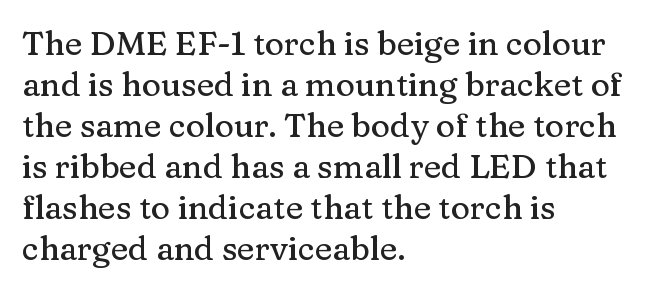
{"serif": "yes", "italic": "no", "width": "normal", "stroke_contrast": "medium", "x_height": "medium", "monospaced": "no", "underline": "no", "align": "left", "line_spacing_ratio": 1.24, "letter_spacing": "normal", "letter_spacing_em": 0.0, "glyph_px": 33}
